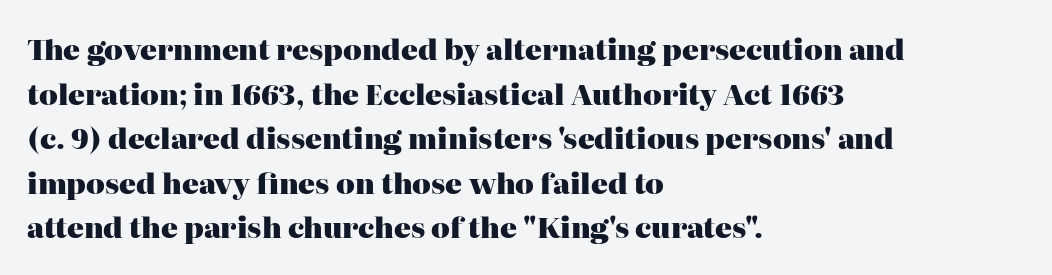
The image shows 28 px heavy serif type, upright; set left-aligned, normal line spacing (1.59x), normal letter spacing, not underlined; high stroke contrast and a medium x-height.
